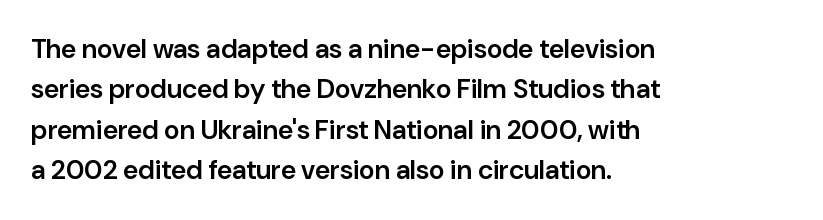
The image shows 27 px text type, upright; set left-aligned, normal line spacing (1.5x), normal letter spacing, not underlined.
